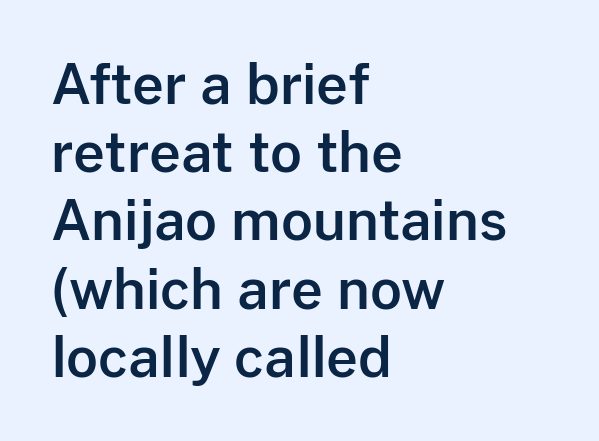
The type sits square on the baseline with zero lean. A typesetter would label this face a sans. Descenders hang freely into open space. Nothing unusual about the tracking: characters are spaced as the font intends.
